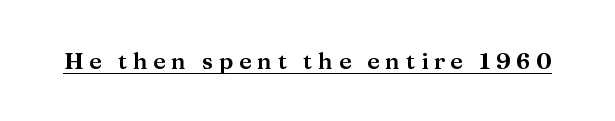
Style check: upright. A rule runs beneath these lines of type. How are the letters spaced? Widely, with obvious added tracking.
